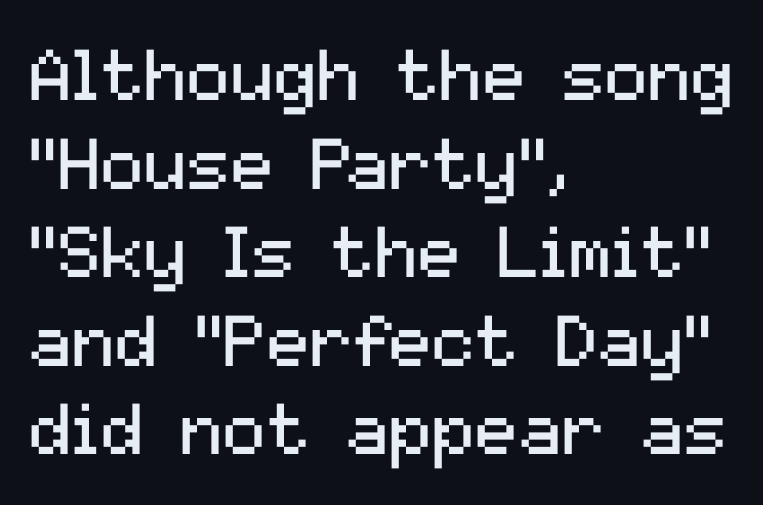
{"serif": "no", "italic": "no", "bold": "no", "weight": "regular", "width": "normal", "stroke_contrast": "medium", "x_height": "medium", "monospaced": "no", "underline": "no", "align": "left", "line_spacing_ratio": 1.23, "letter_spacing": "normal", "letter_spacing_em": 0.0, "glyph_px": 72}
